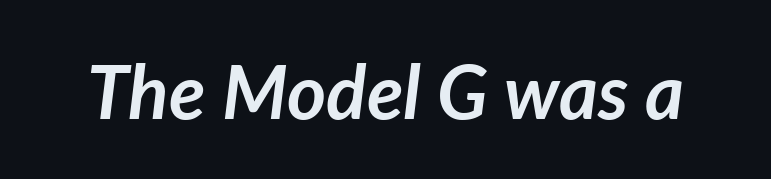
Posture: slanted. Think of a printed novel: that variable character pitch is what you see here. Any mark beneath the type? The region is blank. Every letter is thick-stroked: bold, no question.
